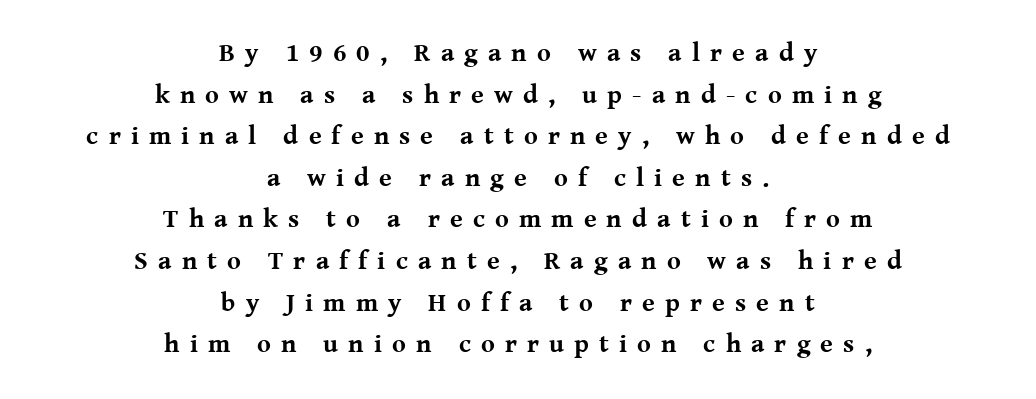
{"italic": "no", "bold": "yes", "underline": "no", "align": "center", "line_spacing": "normal", "line_spacing_ratio": 1.6, "letter_spacing": "wide", "letter_spacing_em": 0.39, "glyph_px": 26}
